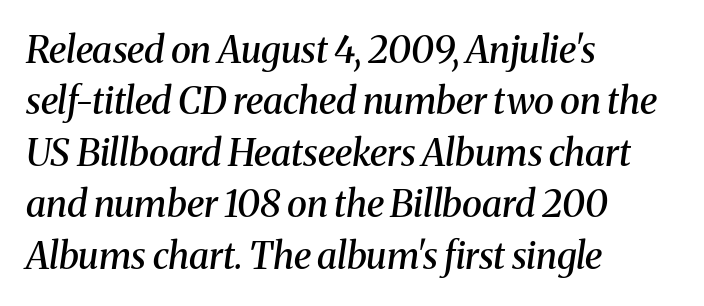
The image shows 37 px semibold serif type, italic (leaning right); set left-aligned, normal line spacing (1.39x), normal letter spacing, not underlined; medium stroke contrast and a medium x-height.
